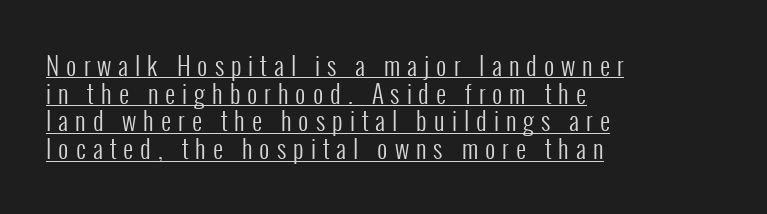
{"italic": "no", "bold": "no", "underline": "yes", "align": "left", "line_spacing": "tight", "line_spacing_ratio": 1.11, "letter_spacing": "wide", "letter_spacing_em": 0.28, "glyph_px": 25}
